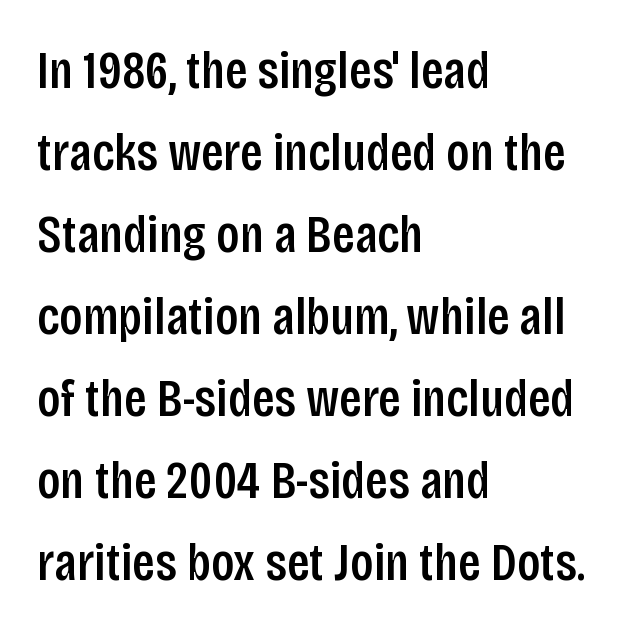
Italic: no, the glyphs are upright roman. The setting favours the left margin, as ordinary paragraphs usually do. The passage shown has conventional tracking throughout. The passage shown is typeset with a sans-serif family.
